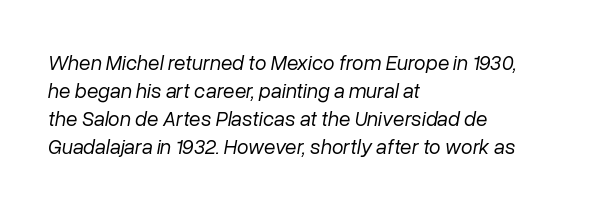
Stems here are at most as thick as an everyday book face. Does the copy run flush right? No — it runs flush left. Vertically, the passage feels balanced, rows spaced as you'd expect. Words appear dense and cohesive because spacing is normal. Characters are canted at an angle relative to the baseline's perpendicular.
